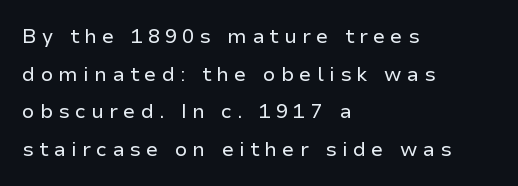
The image shows 20 px text type, upright; set left-aligned, line spacing 1.88x, unusually wide letter spacing (+0.26 em), not underlined.
